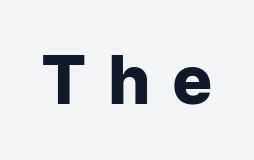
{"serif": "no", "italic": "no", "bold": "yes", "weight": "heavy", "width": "normal", "stroke_contrast": "low", "x_height": "medium", "monospaced": "no", "underline": "no", "letter_spacing": "wide", "letter_spacing_em": 0.35, "glyph_px": 67}
